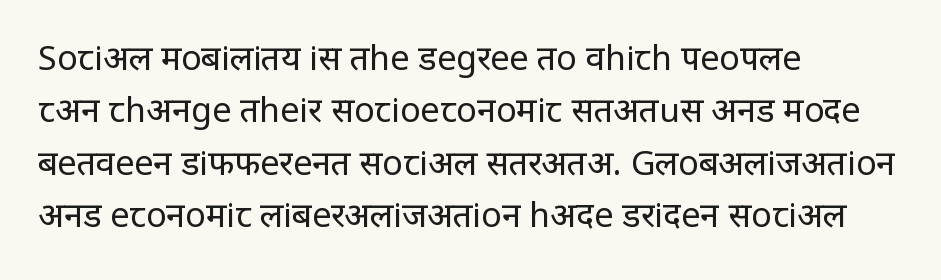
Every row of glyphs begins at an identical x-position on the left. Compared with a typical body face, this is equally light or lighter still. The face used here is a sans, in the tradition of grotesques and geometrics. Think of a printed novel: that variable character pitch is what you see here. Beneath every word, the page is bare. Rows of type keep a routine distance in the vertical direction.
